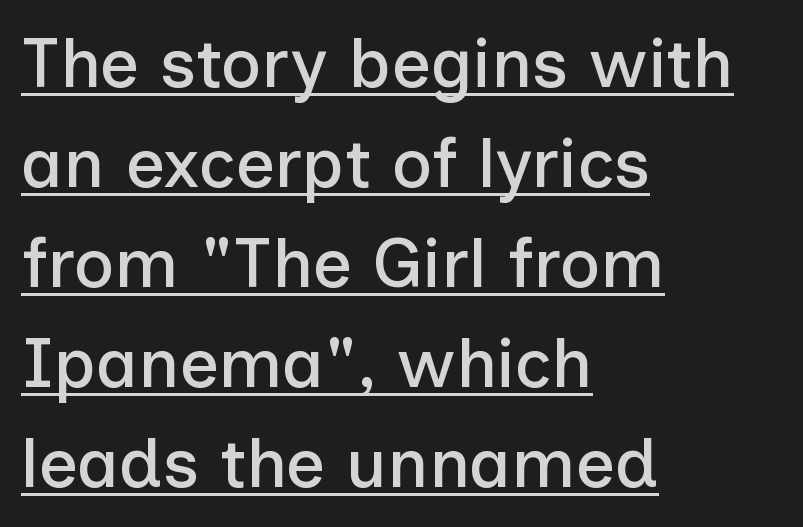
The image shows 69 px sans-serif type, upright; set left-aligned, normal line spacing (1.45x), normal letter spacing, underlined; low stroke contrast and a medium x-height.
